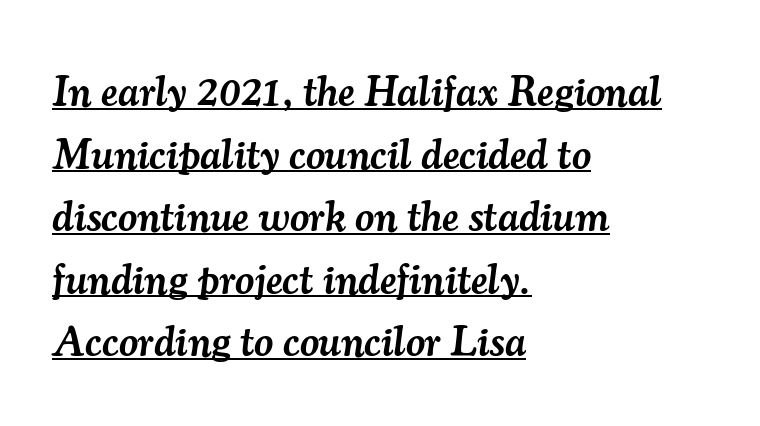
Q: Is the text bold? A: Semi-bold.
Q: Is the text italic (slanted)? A: Yes, it leans right by about 7 degrees.
Q: Is the typeface a serif or a sans-serif typeface? A: Serif.
Q: Is the text underlined? A: Yes.
Q: How is the paragraph aligned? A: Left-aligned.
Q: Is the spacing between letters normal or unusually wide? A: Normal.
Q: Is the spacing between lines tight, normal or loose? A: Normal.
Q: Width (condensed, normal, or wide)? A: Normal.
Q: Stroke contrast? A: Medium.
Q: x-height? A: Small.
Q: Monospaced? A: No.
